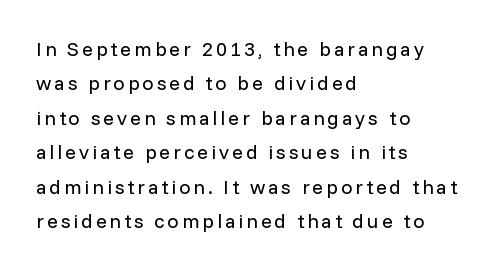
Is this a heavy cut? Hardly; it is regular or lighter. Does the lettering tilt? It doesn't — this is upright. Check the space under the baseline: it is left empty. Where is the straight margin? On the left.
